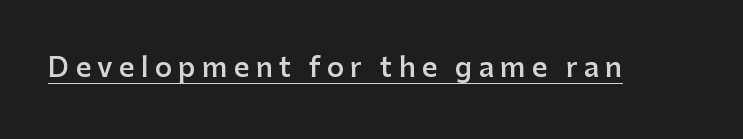
The image shows 27 px text type, upright; set unusually wide letter spacing (+0.23 em), underlined.
